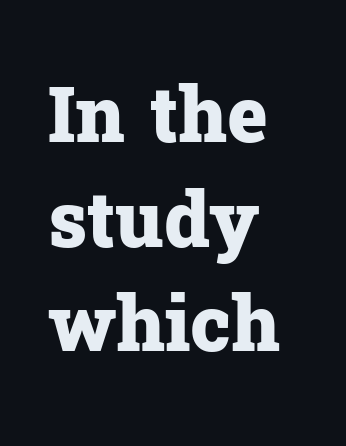
Does the copy run flush right? No — it runs flush left. A full-strength bold gives these letters their thick strokes. It's the straight-up-and-down kind of type. Check the space under the baseline: it is left empty. Does extra space separate the letters? No, they use regular spacing. Quick note: interline space is typical.
